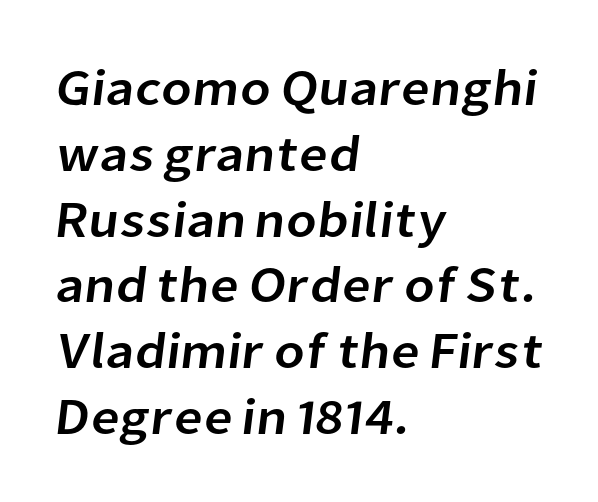
Q: Is the typeface a serif or a sans-serif typeface? A: Sans-serif.
Q: Is the text underlined? A: No.
Q: How is the paragraph aligned? A: Left-aligned.
Q: Is the spacing between letters normal or unusually wide? A: Normal.
Q: Is the spacing between lines tight, normal or loose? A: Normal.
Q: Width (condensed, normal, or wide)? A: Normal.
Q: Stroke contrast? A: Low.
Q: x-height? A: Medium.
Q: Monospaced? A: No.
